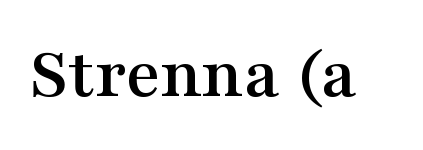
{"serif": "yes", "italic": "no", "width": "wide", "stroke_contrast": "medium", "x_height": "medium", "monospaced": "no", "underline": "no", "letter_spacing": "normal", "letter_spacing_em": 0.0, "glyph_px": 74}
